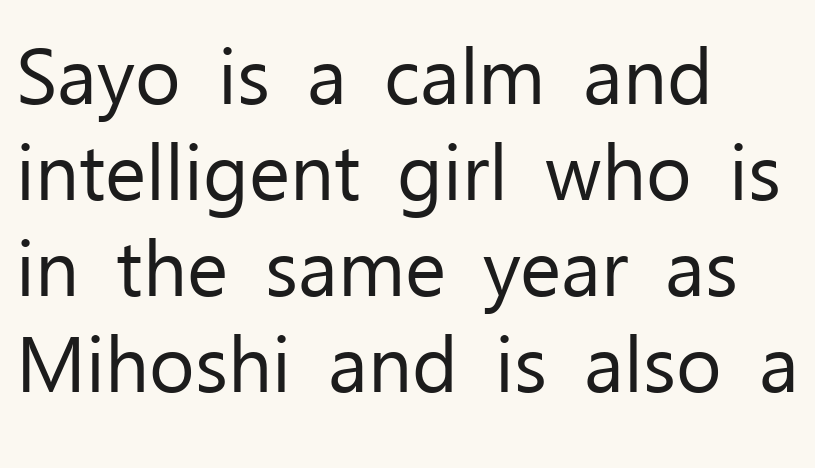
The image shows 78 px regular-weight sans-serif type, upright; set left-aligned, line spacing 1.23x, normal letter spacing, not underlined; low stroke contrast and a medium x-height.
